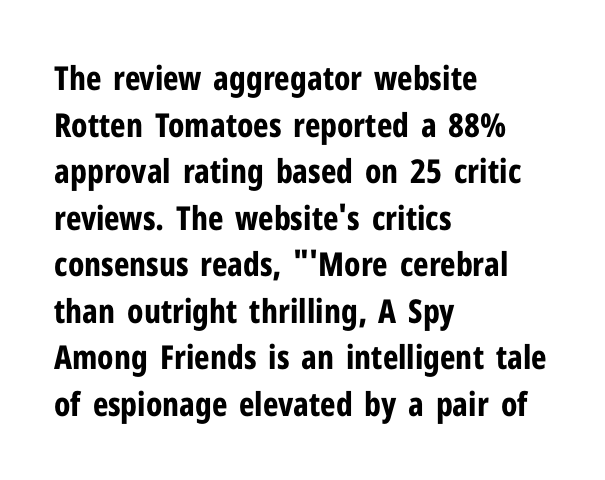
{"serif": "no", "italic": "no", "bold": "yes", "weight": "bold", "width": "condensed", "stroke_contrast": "low", "x_height": "medium", "monospaced": "no", "underline": "no", "align": "left", "line_spacing": "normal", "line_spacing_ratio": 1.41, "letter_spacing": "normal", "letter_spacing_em": 0.0, "glyph_px": 33}
